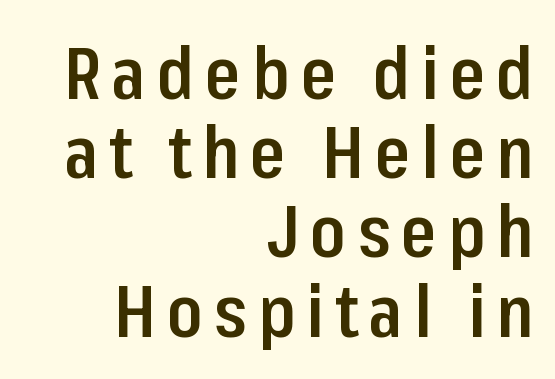
Students, observe: this is what under-led, compact text looks like. Students, this is semibold: more ink than regular, less than bold. Note: no serifs on the glyphs. Each letter keeps its own natural width here, so spacing adapts to shape. Letters rest on an invisible, unmarked baseline. Tall strokes in this sample are plumb rather than angled.
